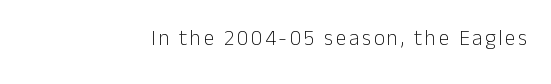
{"italic": "no", "bold": "no", "underline": "no", "align": "right", "glyph_px": 21}
